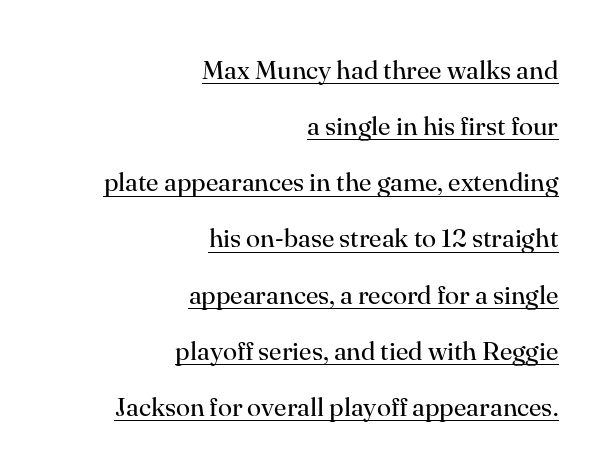
The image shows 26 px text type, upright; set right-aligned, loose line spacing (2.16x), normal letter spacing, underlined.
